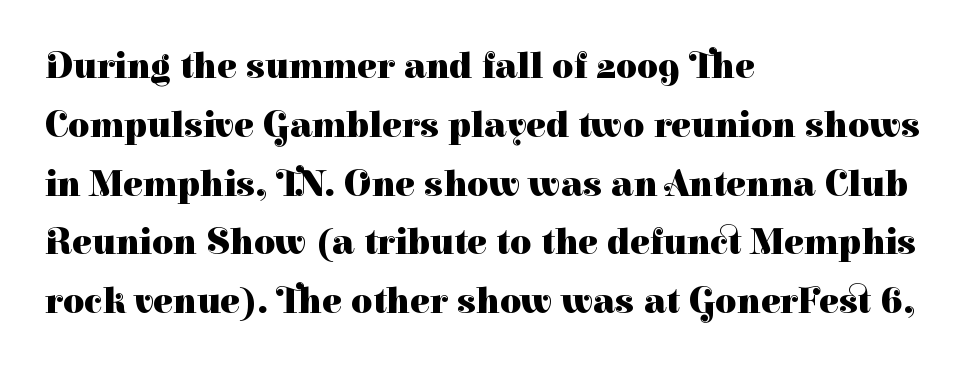
The image shows 37 px heavy serif type, upright; set left-aligned, normal line spacing (1.59x), normal letter spacing, not underlined; high stroke contrast and a medium x-height.
